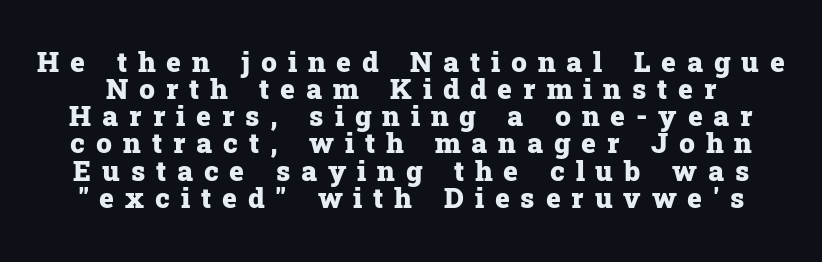
The image shows 28 px heavy serif type, upright; set tight line spacing (0.97x), unusually wide letter spacing (+0.39 em), not underlined; low stroke contrast and a medium x-height.
